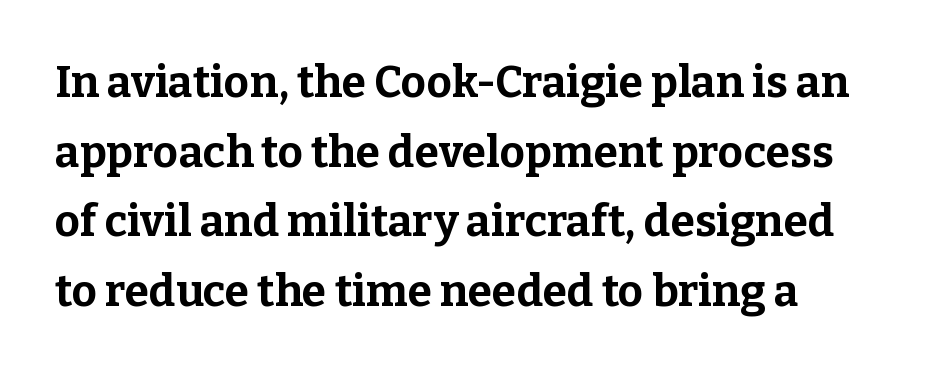
{"serif": "yes", "italic": "no", "bold": "yes", "weight": "bold", "width": "normal", "stroke_contrast": "low", "x_height": "medium", "monospaced": "no", "underline": "no", "line_spacing": "normal", "line_spacing_ratio": 1.58, "letter_spacing": "normal", "letter_spacing_em": 0.0, "glyph_px": 44}
